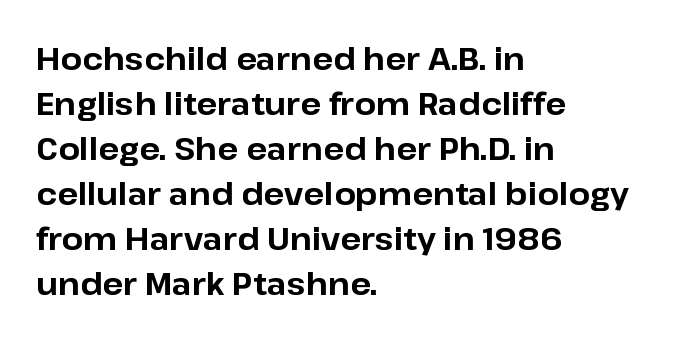
The image shows 31 px bold sans-serif type, upright; set left-aligned, normal line spacing (1.45x), normal letter spacing, not underlined; low stroke contrast and a medium x-height.
